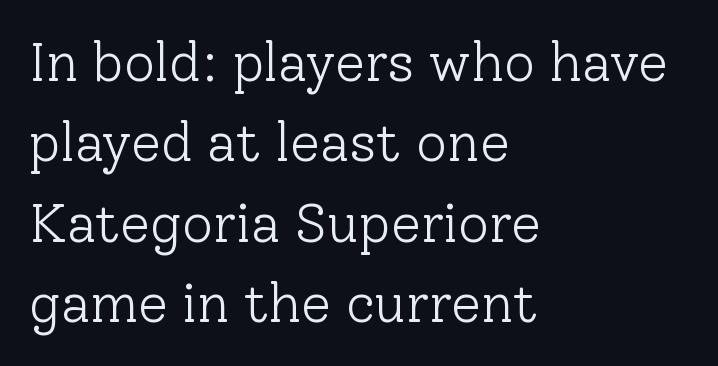
Q: Is the text bold? A: No.
Q: Is the text italic (slanted)? A: No, it is upright.
Q: Is the typeface a serif or a sans-serif typeface? A: Serif.
Q: Is the text underlined? A: No.
Q: How is the paragraph aligned? A: Left-aligned.
Q: Is the spacing between letters normal or unusually wide? A: Normal.
Q: Is the spacing between lines tight, normal or loose? A: Normal.
Q: Width (condensed, normal, or wide)? A: Normal.
Q: Stroke contrast? A: Low.
Q: x-height? A: Medium.
Q: Monospaced? A: No.
